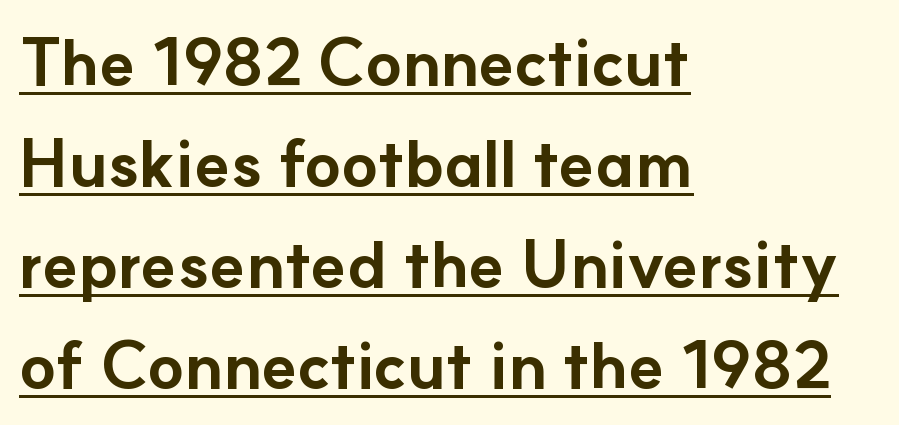
{"serif": "no", "italic": "no", "bold": "yes", "weight": "bold", "width": "normal", "stroke_contrast": "low", "x_height": "small", "monospaced": "no", "underline": "yes", "align": "left", "line_spacing": "normal", "line_spacing_ratio": 1.53, "letter_spacing": "normal", "letter_spacing_em": 0.0, "glyph_px": 66}
